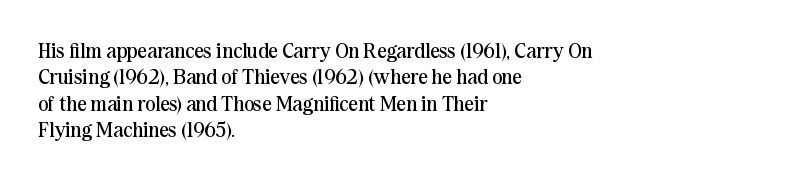
The rendering uses a moderate line-height, typical for paragraphs. Only glyphs here, with clear space below each row. The passage is arranged the way most books set body copy — flush left. Spacing between characters is what you'd get straight out of the box.
